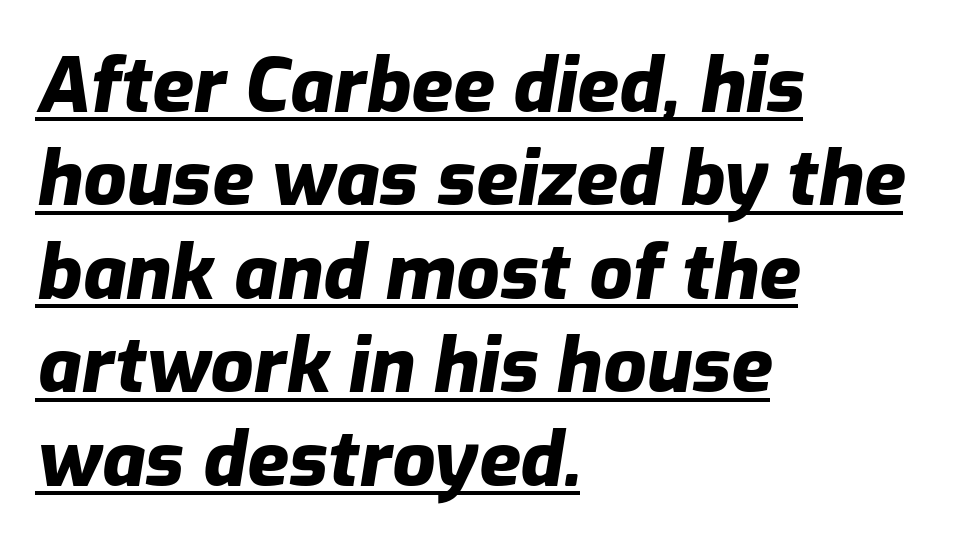
Q: Is the text bold? A: Yes.
Q: Is the text italic (slanted)? A: Yes, it leans right by about 9 degrees.
Q: Is the text underlined? A: Yes.
Q: How is the paragraph aligned? A: Left-aligned.
Q: Is the spacing between letters normal or unusually wide? A: Normal.
Q: Width (condensed, normal, or wide)? A: Normal.
Q: Stroke contrast? A: Low.
Q: x-height? A: Medium.
Q: Monospaced? A: No.
